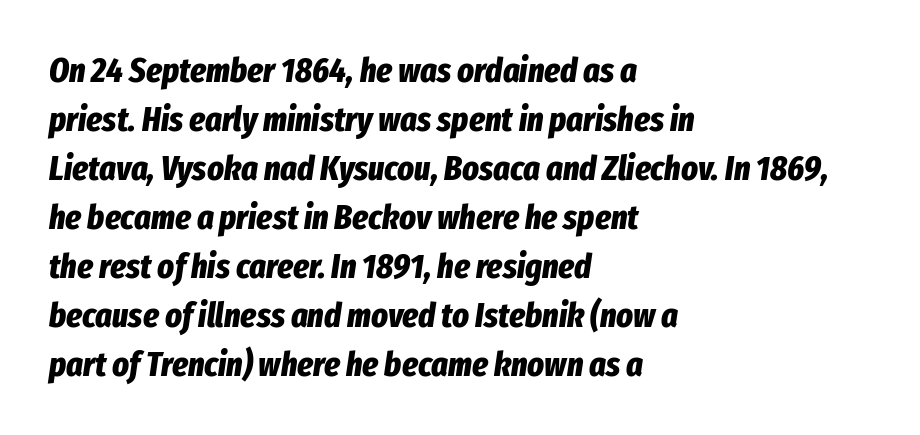
The image shows 35 px bold, condensed type, italic (leaning right); set left-aligned, normal line spacing (1.4x), normal letter spacing, not underlined; low stroke contrast and a medium x-height.
